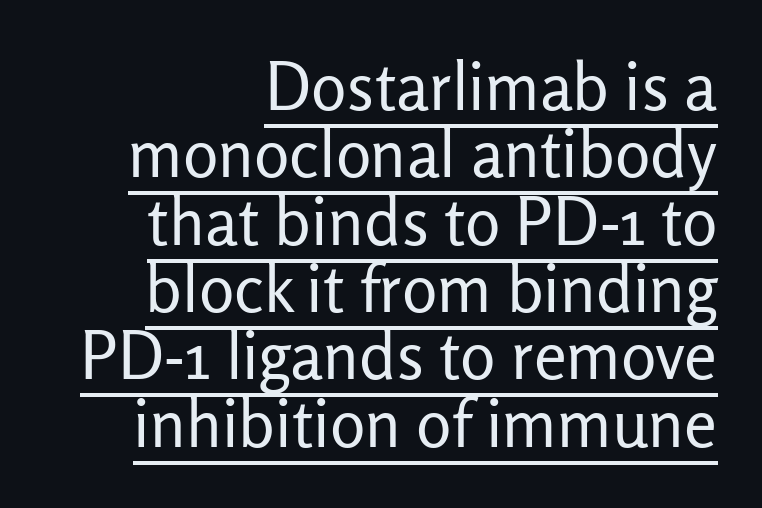
The axis of the letterforms is exactly vertical. Note: no serifs on the glyphs. Stems and bowls with no extra thickness — not bold. Decoration check: the copy is underlined.
